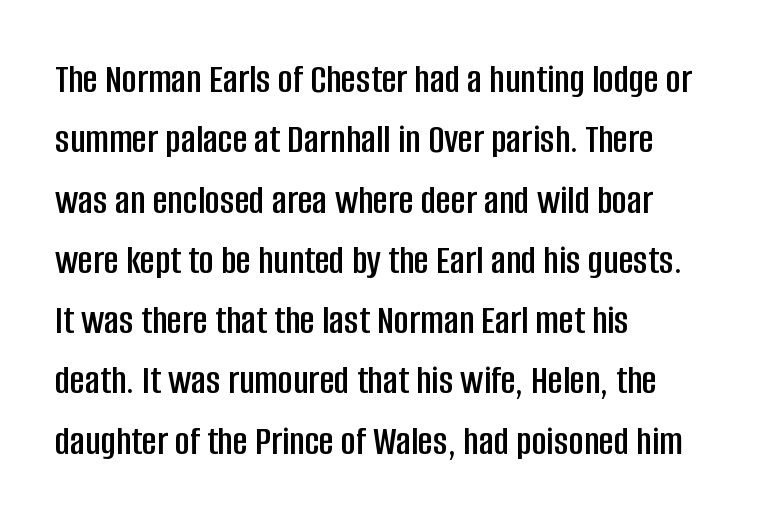
Q: Is the text italic (slanted)? A: No, it is upright.
Q: Is the typeface a serif or a sans-serif typeface? A: Sans-serif.
Q: Is the text underlined? A: No.
Q: How is the paragraph aligned? A: Left-aligned.
Q: Is the spacing between letters normal or unusually wide? A: Normal.
Q: Is the spacing between lines tight, normal or loose? A: Normal.
Q: Width (condensed, normal, or wide)? A: Condensed.
Q: Stroke contrast? A: Low.
Q: x-height? A: Large.
Q: Monospaced? A: No.
